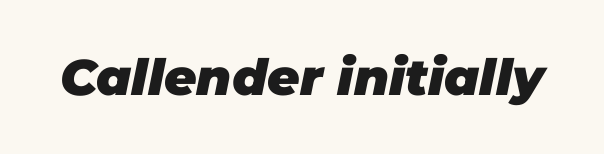
The image shows 50 px heavy type, italic (leaning right); set normal letter spacing, not underlined; low stroke contrast and a large x-height.
